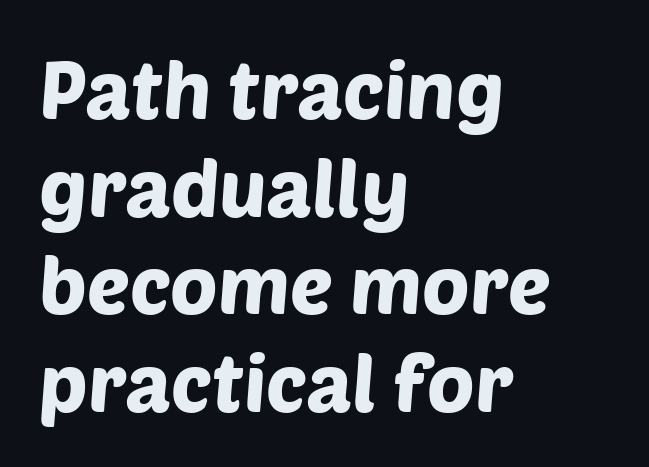
{"serif": "no", "width": "normal", "stroke_contrast": "low", "x_height": "large", "monospaced": "no", "underline": "no", "align": "left", "line_spacing_ratio": 1.22, "letter_spacing": "normal", "letter_spacing_em": 0.0, "glyph_px": 80}
